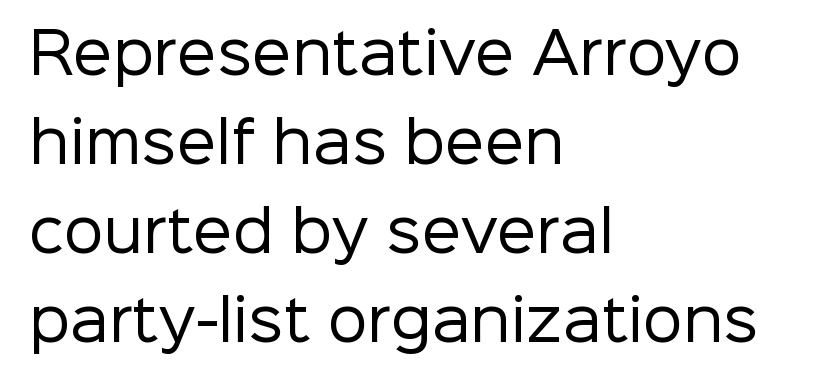
Q: Is the text bold? A: No.
Q: Is the text italic (slanted)? A: No, it is upright.
Q: Is the typeface a serif or a sans-serif typeface? A: Sans-serif.
Q: Is the text underlined? A: No.
Q: How is the paragraph aligned? A: Left-aligned.
Q: Is the spacing between letters normal or unusually wide? A: Normal.
Q: Is the spacing between lines tight, normal or loose? A: Normal.
Q: Width (condensed, normal, or wide)? A: Normal.
Q: Stroke contrast? A: Low.
Q: x-height? A: Medium.
Q: Monospaced? A: No.
